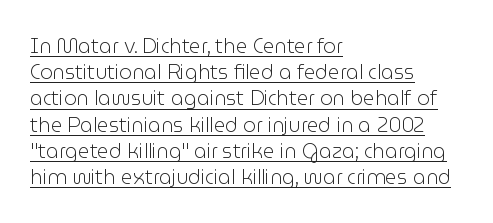
The image shows 20 px text type, upright; set left-aligned, normal line spacing (1.31x), normal letter spacing, underlined.
